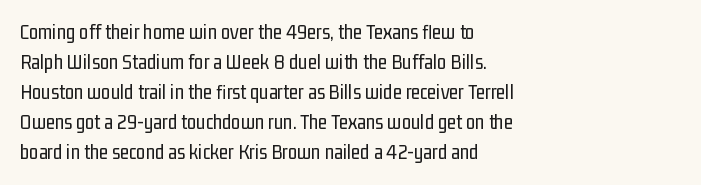
The image shows 21 px text type, upright; set left-aligned, normal line spacing (1.43x), normal letter spacing, not underlined.
